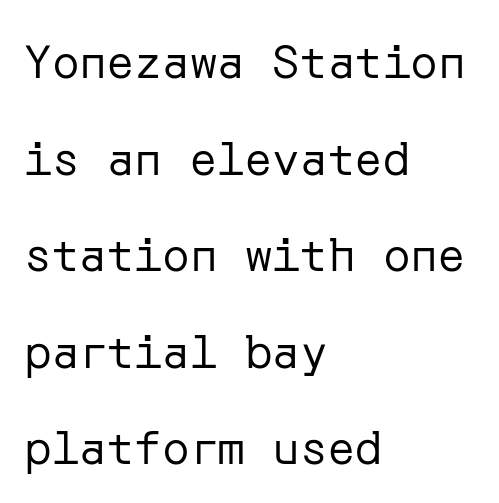
Q: Is the text bold? A: No.
Q: Is the text italic (slanted)? A: No, it is upright.
Q: Is the typeface a serif or a sans-serif typeface? A: Sans-serif.
Q: Is the text underlined? A: No.
Q: How is the paragraph aligned? A: Left-aligned.
Q: Is the spacing between letters normal or unusually wide? A: Normal.
Q: Is the spacing between lines tight, normal or loose? A: Loose.
Q: Width (condensed, normal, or wide)? A: Normal.
Q: Stroke contrast? A: Low.
Q: x-height? A: Medium.
